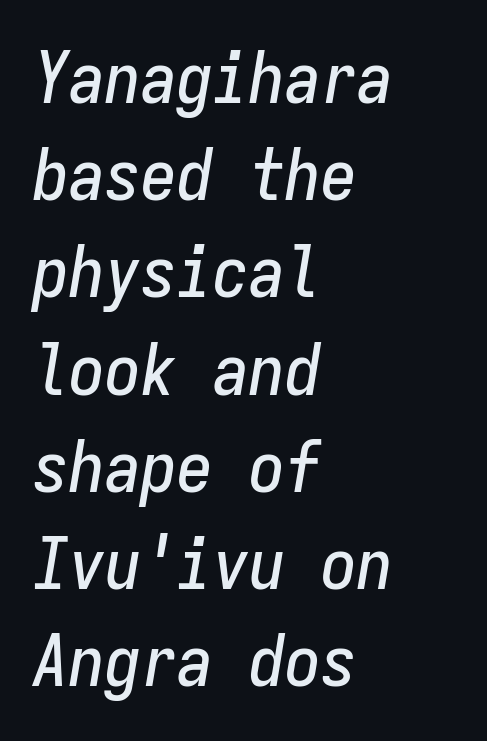
{"italic": "yes", "lean": "right", "slant_degrees": 9, "width": "condensed", "stroke_contrast": "low", "x_height": "medium", "monospaced": "yes", "underline": "no", "align": "left", "line_spacing": "normal", "line_spacing_ratio": 1.35, "letter_spacing": "normal", "letter_spacing_em": 0.0, "glyph_px": 72}
